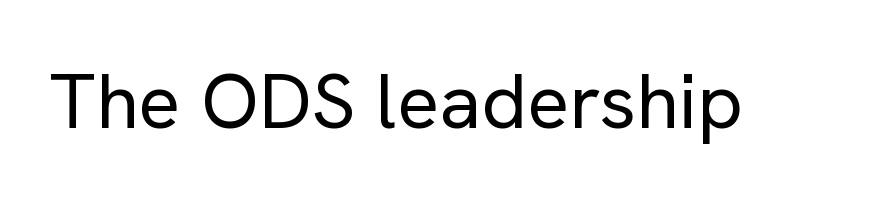
Q: Is the text bold? A: No.
Q: Is the text italic (slanted)? A: No, it is upright.
Q: Is the typeface a serif or a sans-serif typeface? A: Sans-serif.
Q: Is the text underlined? A: No.
Q: Is the spacing between letters normal or unusually wide? A: Normal.
Q: Width (condensed, normal, or wide)? A: Normal.
Q: Stroke contrast? A: Low.
Q: x-height? A: Medium.
Q: Monospaced? A: No.
